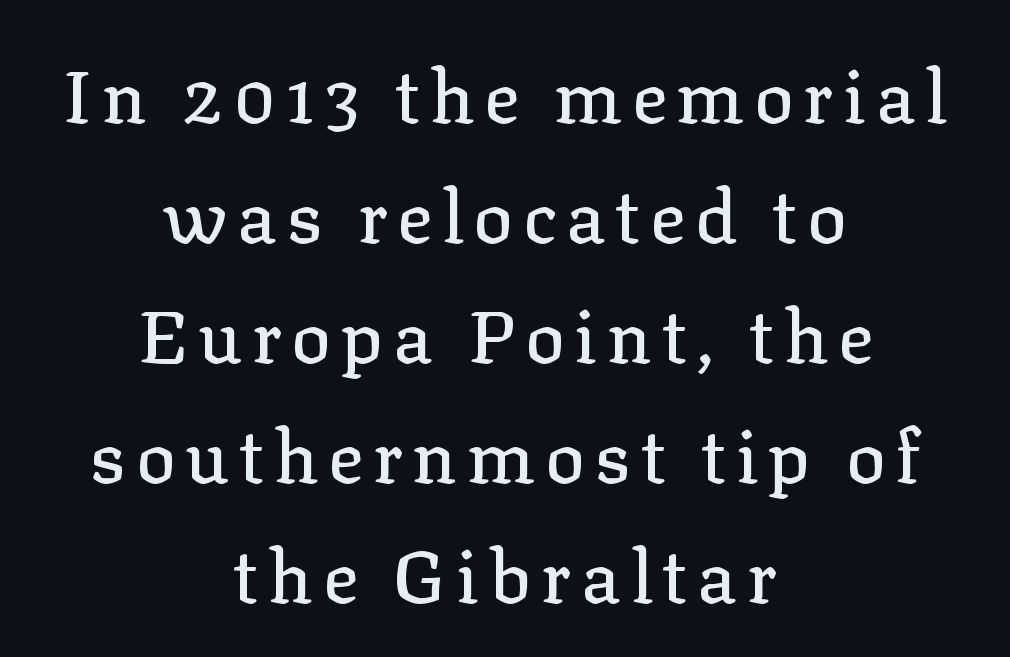
The image shows 74 px serif type, upright; set centered, normal line spacing (1.62x), not underlined; low stroke contrast and a medium x-height.
